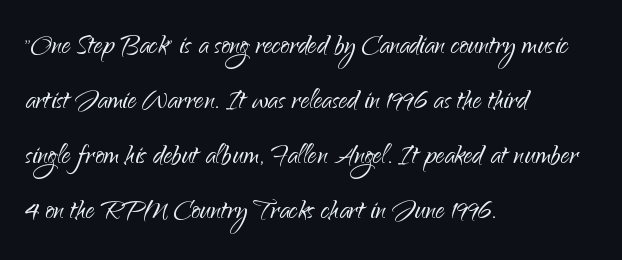
Q: Is the text bold? A: No.
Q: Is the text italic (slanted)? A: Yes.
Q: Is the typeface a serif or a sans-serif typeface? A: Sans-serif.
Q: Is the text underlined? A: No.
Q: How is the paragraph aligned? A: Left-aligned.
Q: Is the spacing between letters normal or unusually wide? A: Normal.
Q: Is the spacing between lines tight, normal or loose? A: Normal.
Q: Width (condensed, normal, or wide)? A: Normal.
Q: Stroke contrast? A: Low.
Q: x-height? A: Small.
Q: Monospaced? A: No.
